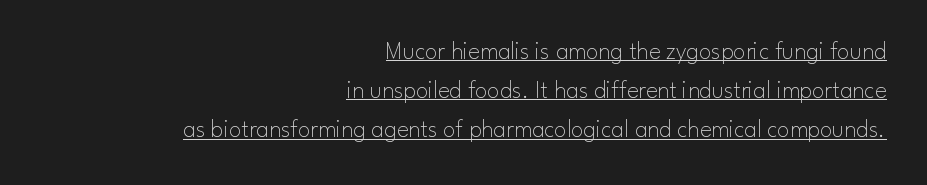
The image shows 25 px text type, upright; set right-aligned, normal line spacing (1.57x), normal letter spacing, underlined.
